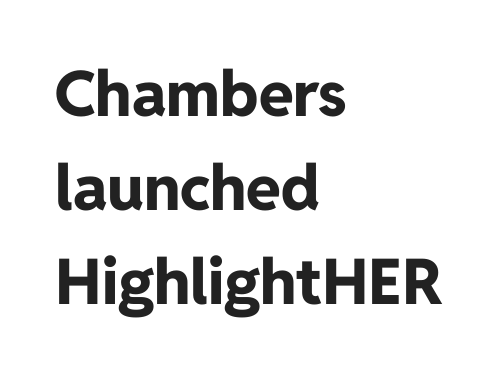
{"serif": "no", "italic": "no", "bold": "yes", "weight": "bold", "width": "normal", "stroke_contrast": "low", "x_height": "medium", "monospaced": "no", "underline": "no", "align": "left", "line_spacing": "normal", "line_spacing_ratio": 1.49, "letter_spacing": "normal", "letter_spacing_em": 0.0, "glyph_px": 63}
